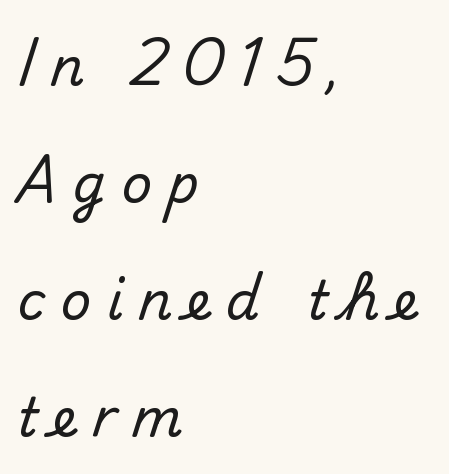
The image shows 53 px sans-serif type; set left-aligned, loose line spacing (2.21x), unusually wide letter spacing (+0.29 em), not underlined; medium stroke contrast and a small x-height.
